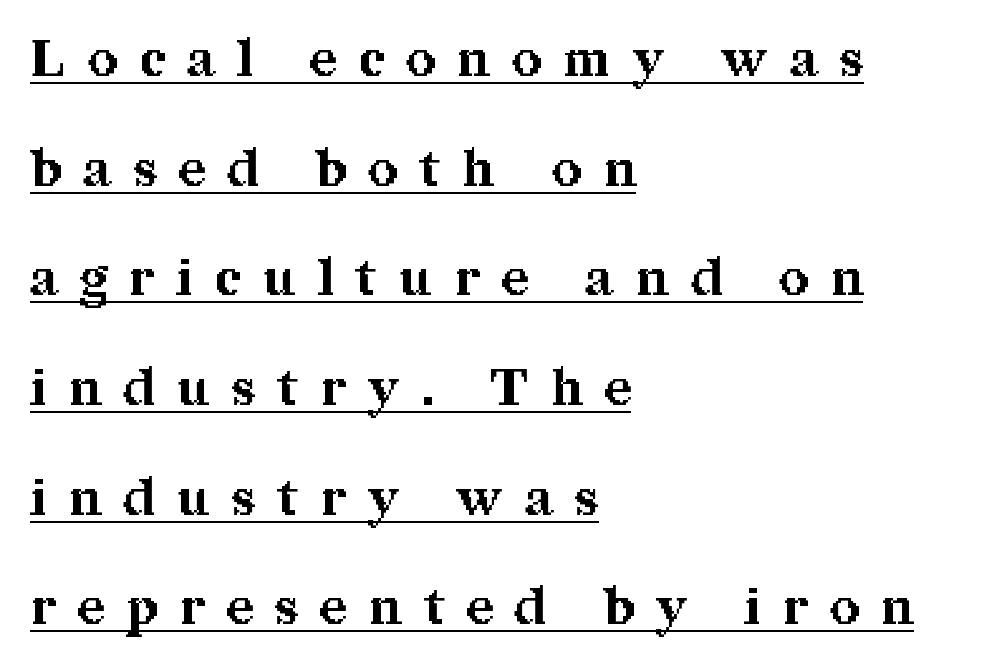
Q: Is the text bold? A: Yes.
Q: Is the text italic (slanted)? A: No, it is upright.
Q: Is the typeface a serif or a sans-serif typeface? A: Serif.
Q: Is the text underlined? A: Yes.
Q: How is the paragraph aligned? A: Left-aligned.
Q: Is the spacing between letters normal or unusually wide? A: Unusually wide.
Q: Is the spacing between lines tight, normal or loose? A: Loose.
Q: Width (condensed, normal, or wide)? A: Normal.
Q: Stroke contrast? A: Medium.
Q: x-height? A: Medium.
Q: Monospaced? A: No.
